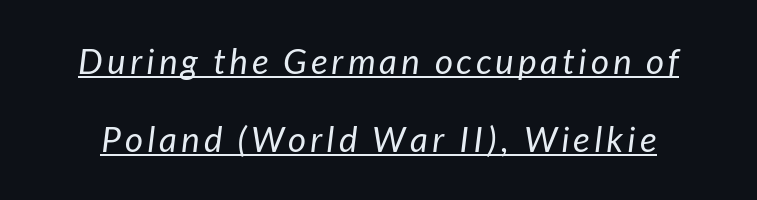
Italic: yes, the glyphs are oblique. The vertical gap from one line to the next is large. You can see a thin bar hugging the bottom of the glyphs. The typeface has the unassuming heft of standard copy or less. Character widths vary here, with narrow letters taking less room than wide ones.
